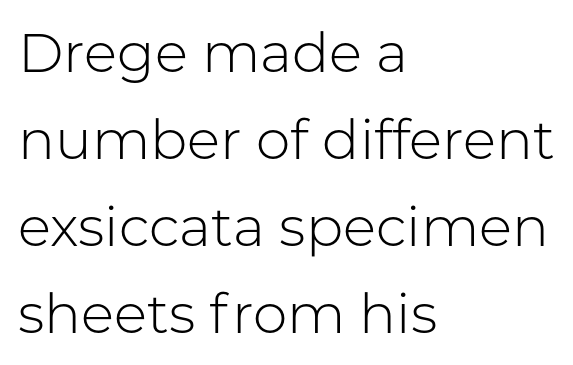
The image shows 55 px light sans-serif type, upright; set left-aligned, normal line spacing (1.58x), normal letter spacing, not underlined; low stroke contrast and a medium x-height.
